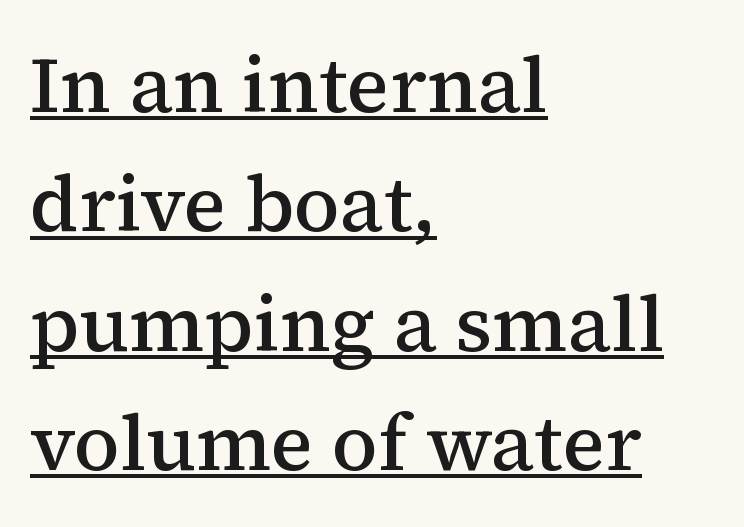
Q: Is the text bold? A: Semi-bold.
Q: Is the text italic (slanted)? A: No, it is upright.
Q: Is the typeface a serif or a sans-serif typeface? A: Serif.
Q: Is the text underlined? A: Yes.
Q: How is the paragraph aligned? A: Left-aligned.
Q: Is the spacing between letters normal or unusually wide? A: Normal.
Q: Is the spacing between lines tight, normal or loose? A: Normal.
Q: Width (condensed, normal, or wide)? A: Normal.
Q: Stroke contrast? A: Medium.
Q: x-height? A: Medium.
Q: Monospaced? A: No.
